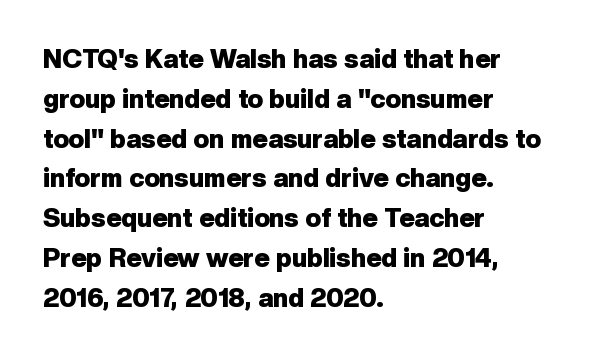
The image shows 26 px bold type, upright; set left-aligned, normal line spacing (1.53x), normal letter spacing, not underlined.
